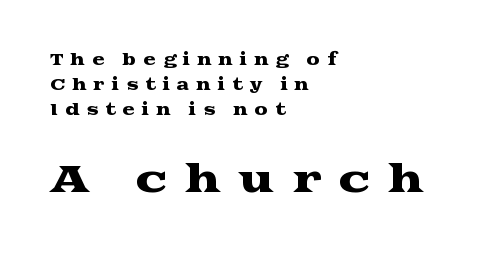
The image shows 38 px wide serif type, upright; set left-aligned, normal line spacing (1.67x), unusually wide letter spacing (+0.45 em), not underlined; the second (bottom) block is 2.53x larger; medium stroke contrast and a medium x-height.
